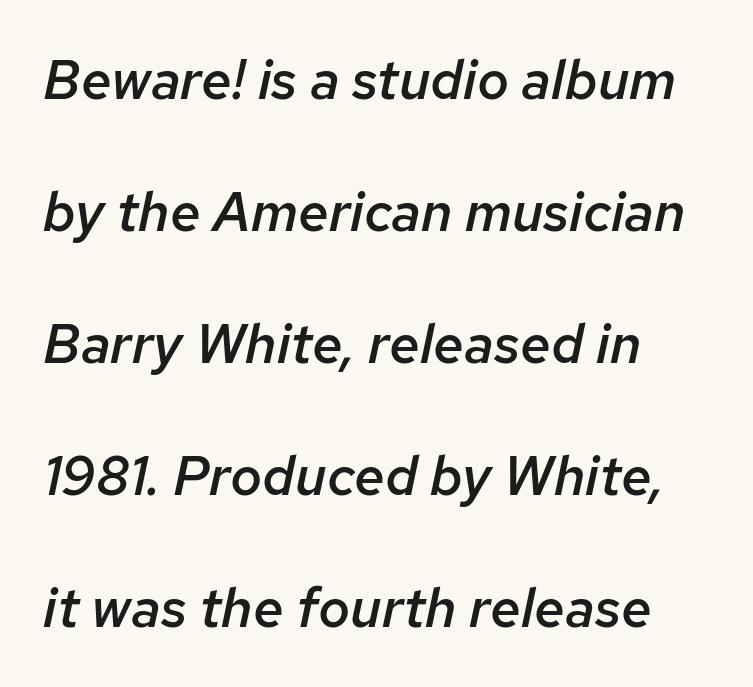
Underlining? Definitely not there. Each new line begins a long way beneath the previous one. These words are printed semibold, heavier than regular yet not bold. These lines were composed using italics. Line beginnings align vertically; line endings do not. Students, note that the glyphs here touch the page at normal intervals.
